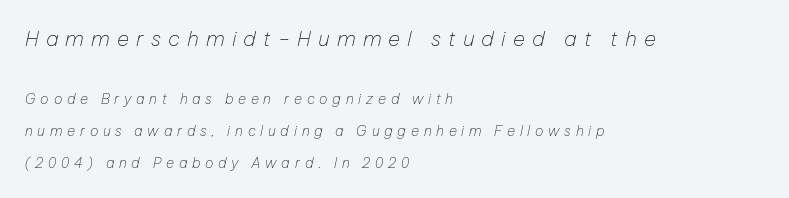
Q: Is the text bold? A: No.
Q: Is the text italic (slanted)? A: Yes, it leans right by about 12 degrees.
Q: Is the text underlined? A: No.
Q: How is the paragraph aligned? A: Left-aligned.
Q: Is the spacing between letters normal or unusually wide? A: Unusually wide.
Q: Is the spacing between lines tight, normal or loose? A: Loose.
Q: Which block of text is set in a larger size, the first (top) or the second (bottom)? A: The first (top) one.
